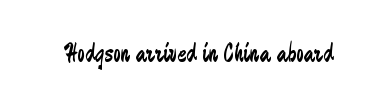
{"bold": "no", "underline": "no", "letter_spacing": "normal", "letter_spacing_em": 0.0, "glyph_px": 27}
